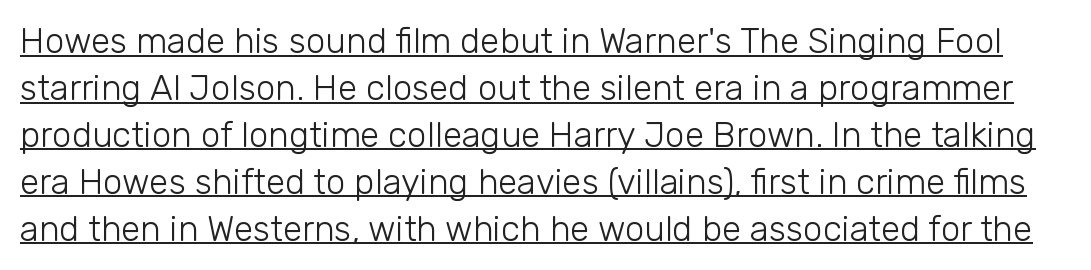
The image shows 35 px light sans-serif type, upright; set normal line spacing (1.34x), normal letter spacing, underlined; low stroke contrast and a medium x-height.
